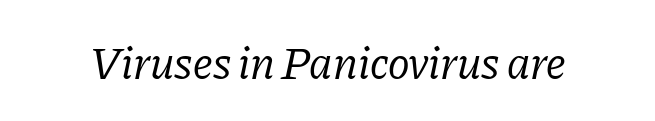
{"serif": "yes", "italic": "yes", "lean": "right", "slant_degrees": 11, "bold": "no", "weight": "regular", "width": "normal", "stroke_contrast": "low", "x_height": "medium", "monospaced": "no", "underline": "no", "letter_spacing": "normal", "letter_spacing_em": 0.0, "glyph_px": 46}
